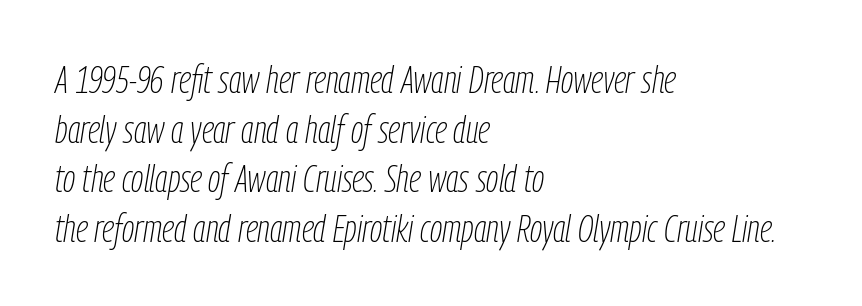
The image shows 39 px thin, condensed type, italic (leaning right); set left-aligned, normal line spacing (1.27x), normal letter spacing, not underlined; low stroke contrast and a medium x-height.
